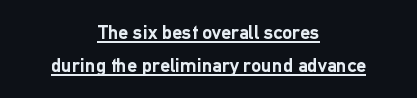
{"italic": "no", "bold": "yes", "underline": "yes", "align": "center", "line_spacing": "normal", "line_spacing_ratio": 1.66, "letter_spacing": "normal", "letter_spacing_em": 0.0, "glyph_px": 20}
